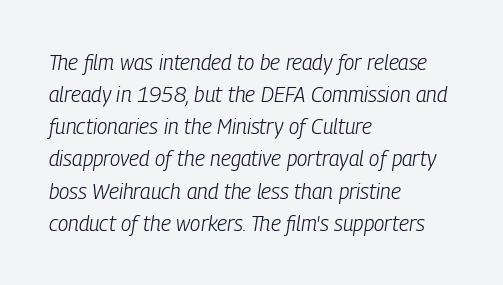
What's the leading like? Ordinary, nothing unusual. The strip under each line holds only bare page. Students, note that the glyphs here touch the page at normal intervals. This is not heavy type; no bold has been used.
